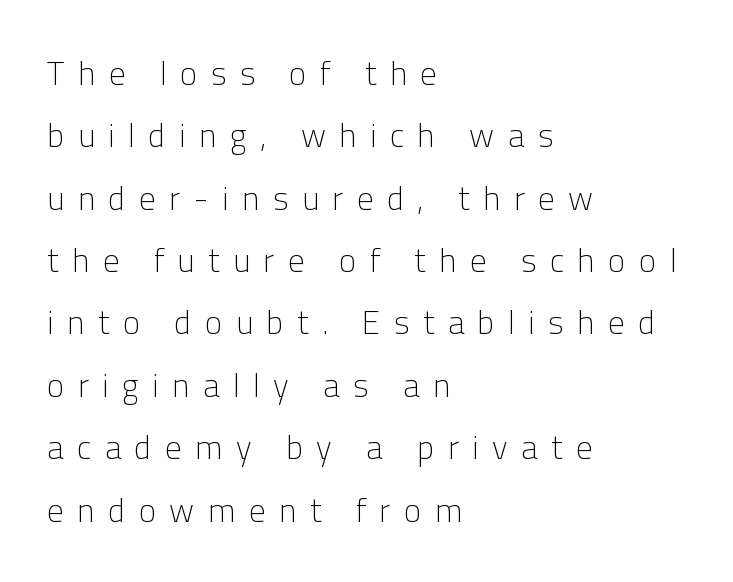
{"serif": "no", "italic": "no", "bold": "no", "weight": "light", "width": "normal", "stroke_contrast": "low", "x_height": "medium", "monospaced": "no", "underline": "no", "align": "left", "line_spacing_ratio": 1.89, "letter_spacing": "wide", "letter_spacing_em": 0.41, "glyph_px": 33}
